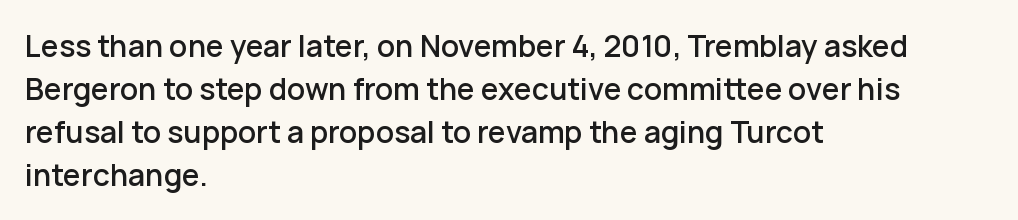
The image shows 30 px sans-serif type, upright; set left-aligned, normal line spacing (1.43x), normal letter spacing, not underlined; low stroke contrast and a medium x-height.
